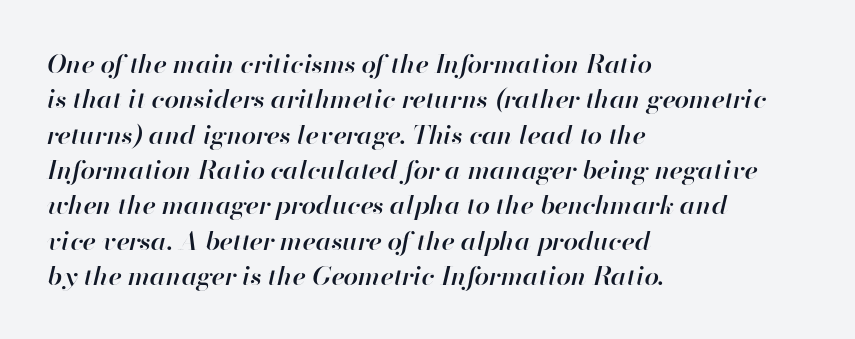
Q: Is the text bold? A: Semi-bold.
Q: Is the text italic (slanted)? A: Yes, it leans right by about 13 degrees.
Q: Is the text underlined? A: No.
Q: How is the paragraph aligned? A: Left-aligned.
Q: Is the spacing between letters normal or unusually wide? A: Normal.
Q: Is the spacing between lines tight, normal or loose? A: Normal.
